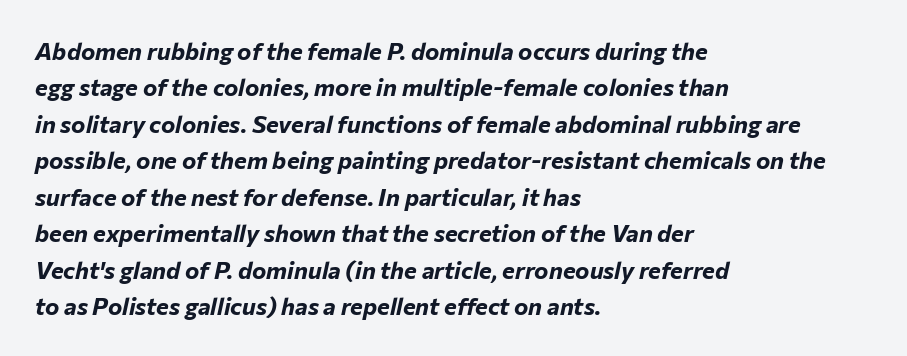
{"italic": "yes", "lean": "right", "slant_degrees": 12, "bold": "yes", "underline": "no", "align": "left", "line_spacing": "normal", "line_spacing_ratio": 1.52, "letter_spacing": "normal", "letter_spacing_em": 0.0, "glyph_px": 24}
